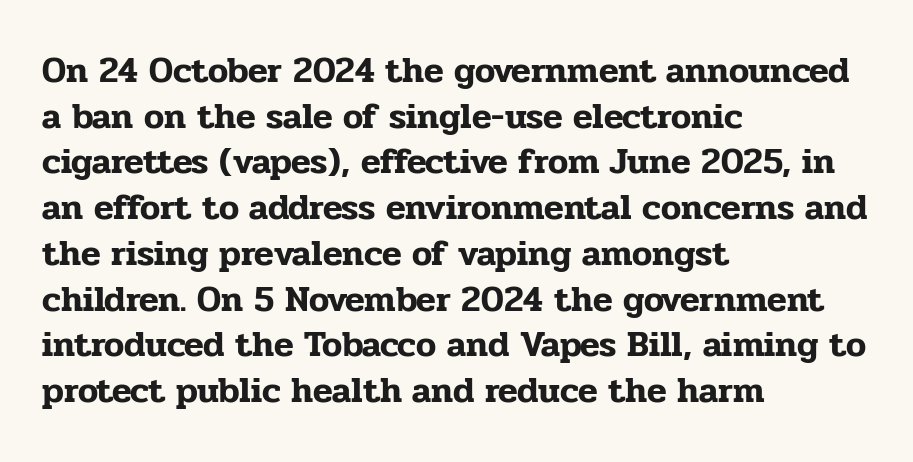
Q: Is the text italic (slanted)? A: No, it is upright.
Q: Is the typeface a serif or a sans-serif typeface? A: Serif.
Q: Is the text underlined? A: No.
Q: How is the paragraph aligned? A: Left-aligned.
Q: Is the spacing between letters normal or unusually wide? A: Normal.
Q: Is the spacing between lines tight, normal or loose? A: Normal.
Q: Width (condensed, normal, or wide)? A: Normal.
Q: Stroke contrast? A: Low.
Q: x-height? A: Medium.
Q: Monospaced? A: No.
